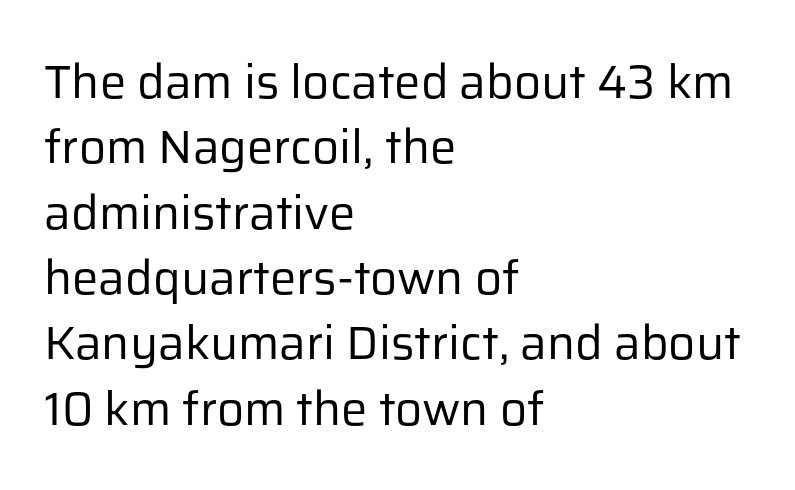
The image shows 47 px regular-weight sans-serif type, upright; set left-aligned, normal line spacing (1.39x), normal letter spacing, not underlined; low stroke contrast and a medium x-height.
